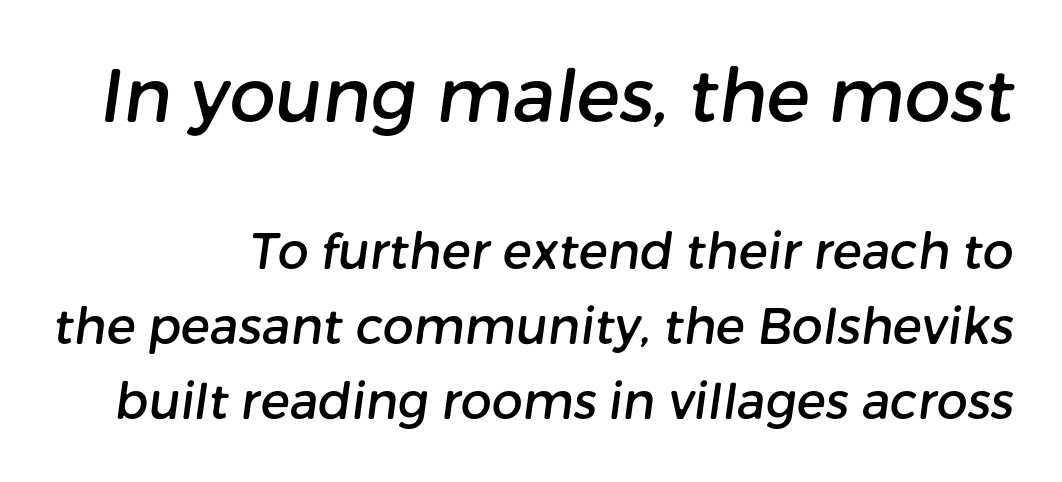
{"serif": "no", "width": "normal", "stroke_contrast": "low", "x_height": "medium", "monospaced": "no", "underline": "no", "line_spacing": "normal", "line_spacing_ratio": 1.53, "letter_spacing": "normal", "letter_spacing_em": 0.0, "larger_block": "first", "size_ratio": 1.49, "glyph_px": 73}
